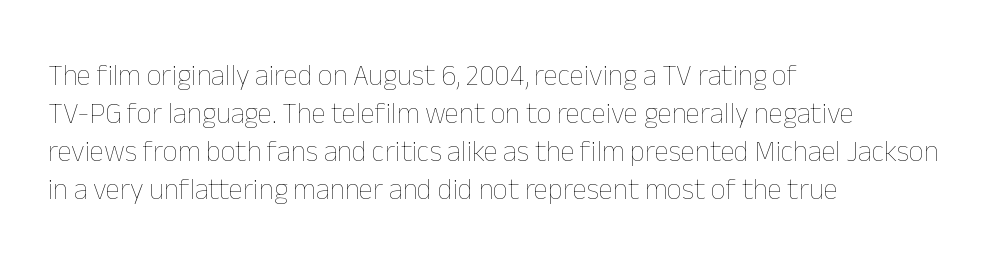
Q: Is the text bold? A: No.
Q: Is the text italic (slanted)? A: No, it is upright.
Q: Is the text underlined? A: No.
Q: How is the paragraph aligned? A: Left-aligned.
Q: Is the spacing between letters normal or unusually wide? A: Normal.
Q: Is the spacing between lines tight, normal or loose? A: Normal.
Q: Width (condensed, normal, or wide)? A: Normal.
Q: Stroke contrast? A: Low.
Q: x-height? A: Medium.
Q: Monospaced? A: No.
